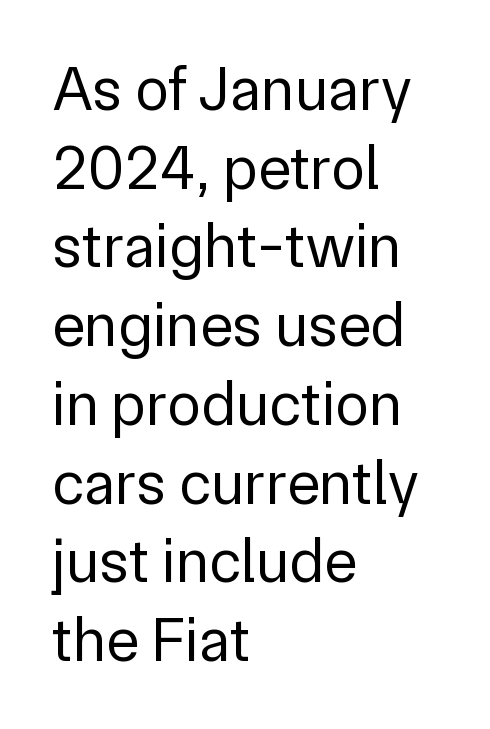
Q: Is the text bold? A: No.
Q: Is the text italic (slanted)? A: No, it is upright.
Q: Is the typeface a serif or a sans-serif typeface? A: Sans-serif.
Q: Is the text underlined? A: No.
Q: How is the paragraph aligned? A: Left-aligned.
Q: Is the spacing between letters normal or unusually wide? A: Normal.
Q: Is the spacing between lines tight, normal or loose? A: Normal.
Q: Width (condensed, normal, or wide)? A: Normal.
Q: Stroke contrast? A: Low.
Q: x-height? A: Medium.
Q: Monospaced? A: No.
